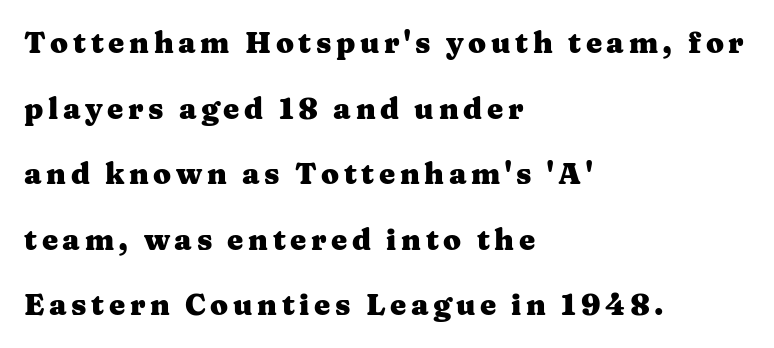
{"serif": "yes", "italic": "no", "bold": "yes", "weight": "heavy", "width": "wide", "stroke_contrast": "medium", "x_height": "medium", "monospaced": "no", "underline": "no", "align": "left", "line_spacing": "loose", "line_spacing_ratio": 2.26, "glyph_px": 29}
